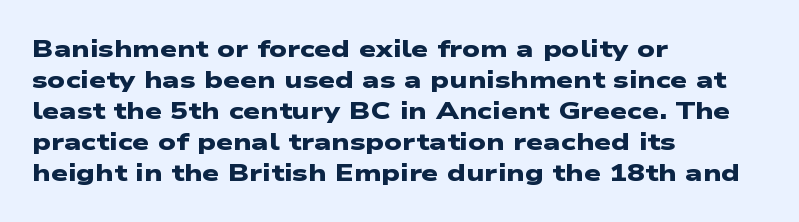
Q: Is the text bold? A: Yes.
Q: Is the text underlined? A: No.
Q: How is the paragraph aligned? A: Left-aligned.
Q: Is the spacing between letters normal or unusually wide? A: Normal.
Q: Is the spacing between lines tight, normal or loose? A: Normal.
